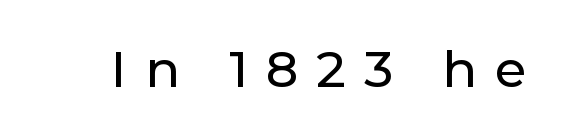
Inter-character spacing is expanded well beyond the font's built-in metrics. Varying glyph widths throughout — classic text-font behaviour. Nope, not italic — everything's standing straight. The space directly below the letters is spotless.
